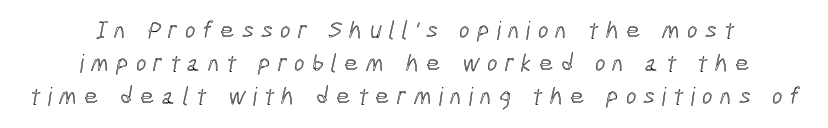
Q: Is the text underlined? A: No.
Q: How is the paragraph aligned? A: Centered.
Q: Is the spacing between letters normal or unusually wide? A: Unusually wide.
Q: Is the spacing between lines tight, normal or loose? A: Normal.
